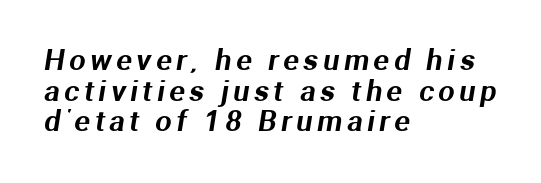
{"serif": "no", "width": "normal", "stroke_contrast": "medium", "x_height": "medium", "monospaced": "no", "underline": "no", "align": "left", "line_spacing": "tight", "line_spacing_ratio": 1.06, "glyph_px": 29}
